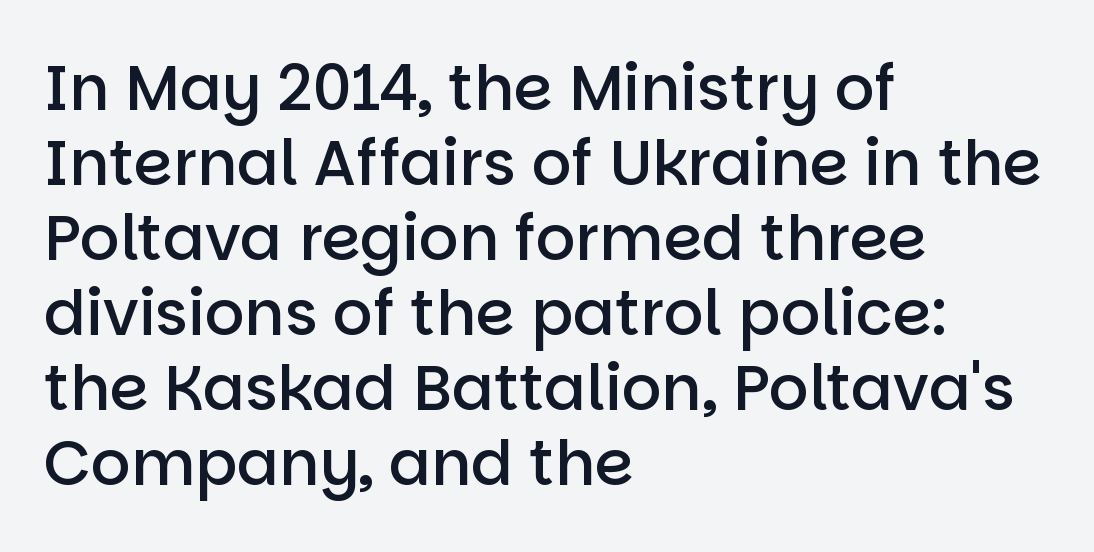
{"serif": "no", "italic": "no", "bold": "semi", "weight": "semibold", "width": "normal", "stroke_contrast": "low", "x_height": "large", "monospaced": "no", "underline": "no", "align": "left", "line_spacing_ratio": 1.21, "letter_spacing": "normal", "letter_spacing_em": 0.0, "glyph_px": 62}
